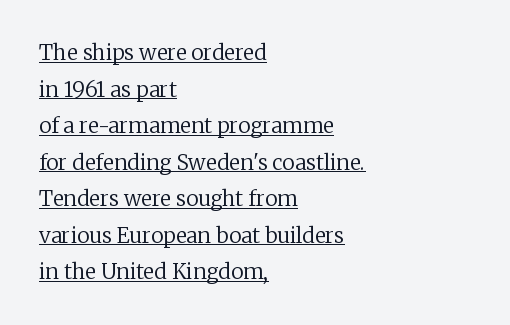
The image shows 21 px text type, upright; set left-aligned, line spacing 1.74x, normal letter spacing, underlined.
